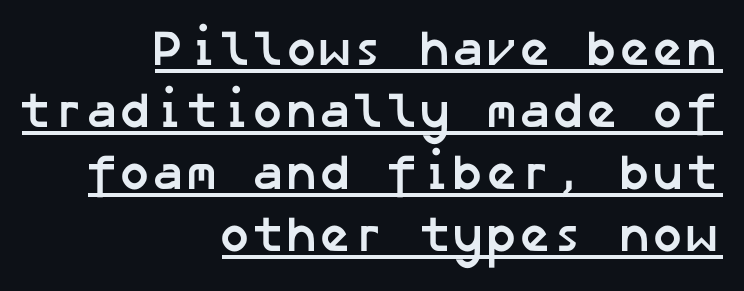
Q: Is the text bold? A: Yes.
Q: Is the typeface a serif or a sans-serif typeface? A: Sans-serif.
Q: Is the text underlined? A: Yes.
Q: How is the paragraph aligned? A: Right-aligned.
Q: Is the spacing between letters normal or unusually wide? A: Normal.
Q: Width (condensed, normal, or wide)? A: Normal.
Q: Stroke contrast? A: Low.
Q: x-height? A: Medium.
